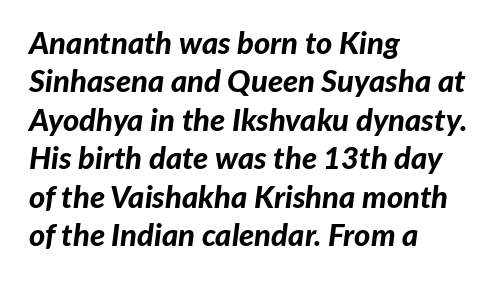
Is the type slanted? Yes — the strokes lean at a clear angle. Lines of text with bare space underneath. A typesetter would call this proportional, since set widths differ per character. Heavy-handed strokes throughout: this text is bold. Does extra space separate the letters? No, they use regular spacing. Casual observation: everything's shoved over to the left.
